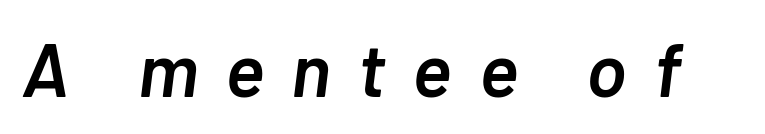
Q: Is the text bold? A: Semi-bold.
Q: Is the text italic (slanted)? A: Yes, it leans right by about 7 degrees.
Q: Is the text underlined? A: No.
Q: Is the spacing between letters normal or unusually wide? A: Unusually wide.
Q: Width (condensed, normal, or wide)? A: Normal.
Q: Stroke contrast? A: Low.
Q: x-height? A: Medium.
Q: Monospaced? A: No.
